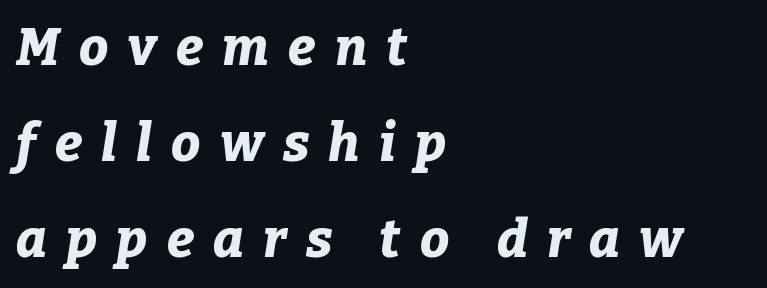
The image shows 52 px bold type, italic (leaning right); set left-aligned, line spacing 1.85x, unusually wide letter spacing (+0.37 em), not underlined; low stroke contrast and a medium x-height.
